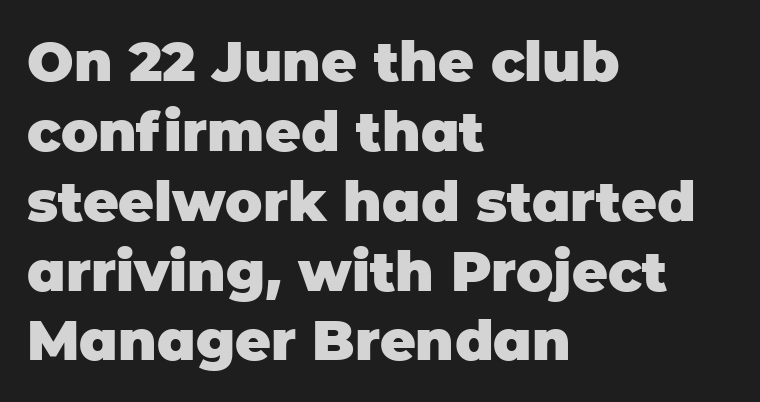
Q: Is the text bold? A: Yes.
Q: Is the text italic (slanted)? A: No, it is upright.
Q: Is the typeface a serif or a sans-serif typeface? A: Sans-serif.
Q: Is the text underlined? A: No.
Q: How is the paragraph aligned? A: Left-aligned.
Q: Is the spacing between letters normal or unusually wide? A: Normal.
Q: Is the spacing between lines tight, normal or loose? A: Normal.
Q: Width (condensed, normal, or wide)? A: Normal.
Q: Stroke contrast? A: Low.
Q: x-height? A: Large.
Q: Monospaced? A: No.
